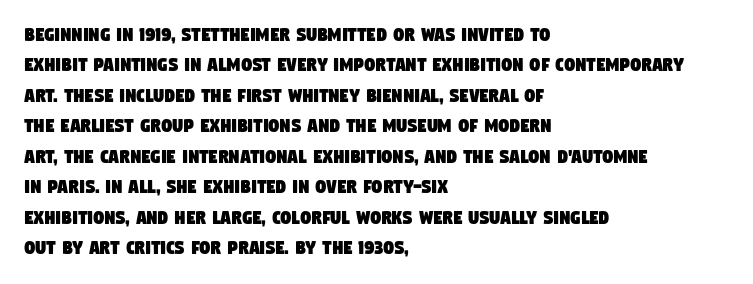
In CSS terms this would be text-align: left. Quick note: interline space is typical. Students, note that the glyphs here touch the page at normal intervals. This rendering features lettering with no underline.
